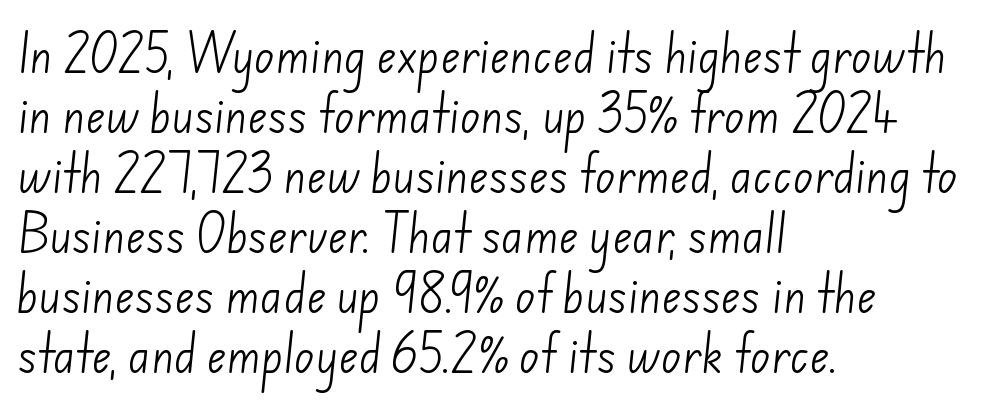
Check where the strokes stop: nothing finishes them off — pure sans. The space between consecutive lines is moderate. Summary of weight: not heavy and not bold. Default kerning and tracking; the words read as compact shapes. Notice how the passage keeps a crisp vertical edge on the left only. Character widths vary here, with narrow letters taking less room than wide ones.
